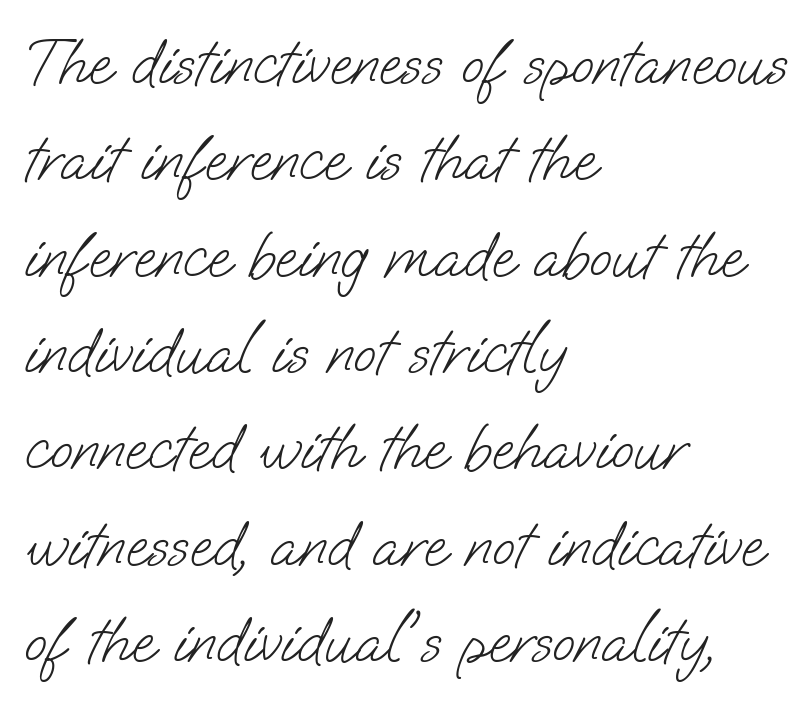
{"serif": "no", "bold": "no", "weight": "light", "width": "normal", "stroke_contrast": "low", "x_height": "small", "monospaced": "no", "underline": "no", "align": "left", "line_spacing": "normal", "line_spacing_ratio": 1.46, "letter_spacing": "normal", "letter_spacing_em": 0.0, "glyph_px": 66}
